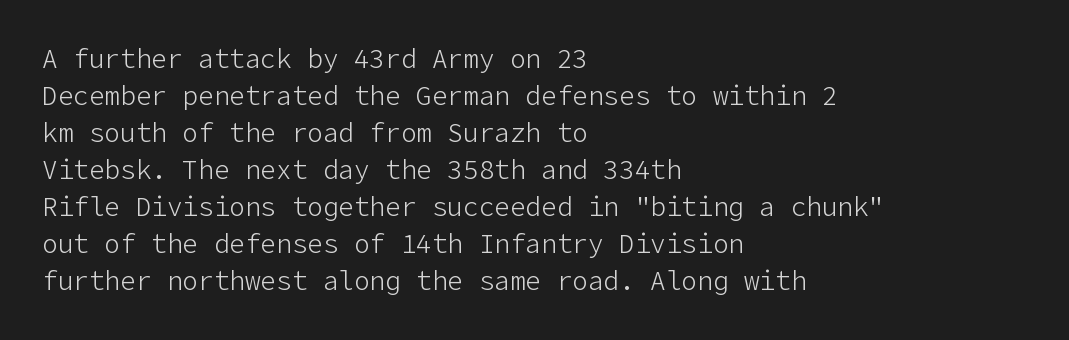
The image shows 26 px text type, upright; set left-aligned, normal line spacing (1.42x), normal letter spacing, not underlined.
